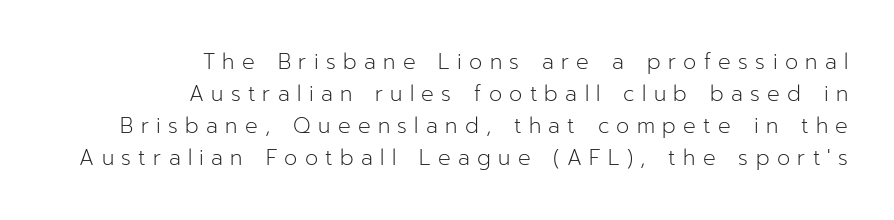
{"italic": "no", "bold": "no", "underline": "no", "align": "right", "line_spacing": "normal", "line_spacing_ratio": 1.52, "letter_spacing": "wide", "letter_spacing_em": 0.35, "glyph_px": 21}
